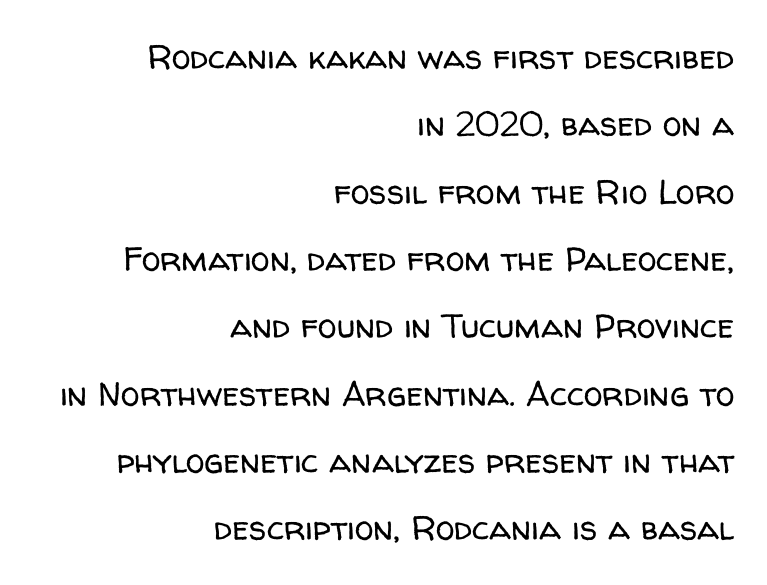
Q: Is the text bold? A: No.
Q: Is the text italic (slanted)? A: No, it is upright.
Q: Is the typeface a serif or a sans-serif typeface? A: Sans-serif.
Q: Is the text underlined? A: No.
Q: How is the paragraph aligned? A: Right-aligned.
Q: Is the spacing between letters normal or unusually wide? A: Normal.
Q: Is the spacing between lines tight, normal or loose? A: Loose.
Q: Width (condensed, normal, or wide)? A: Normal.
Q: Stroke contrast? A: Low.
Q: x-height? A: Medium.
Q: Monospaced? A: No.
